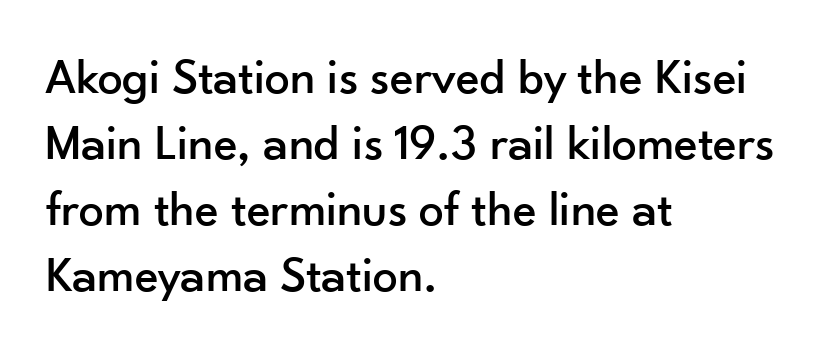
The image shows 50 px sans-serif type, upright; set left-aligned, normal line spacing (1.32x), normal letter spacing, not underlined; low stroke contrast and a small x-height.
